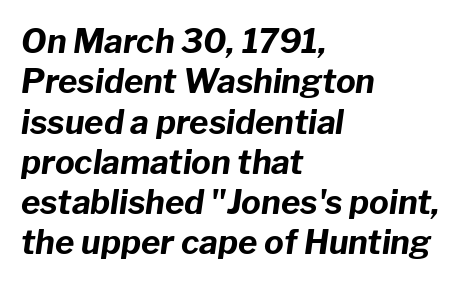
The image shows 33 px bold type, italic (leaning right); set left-aligned, line spacing 1.22x, normal letter spacing, not underlined; low stroke contrast and a medium x-height.
